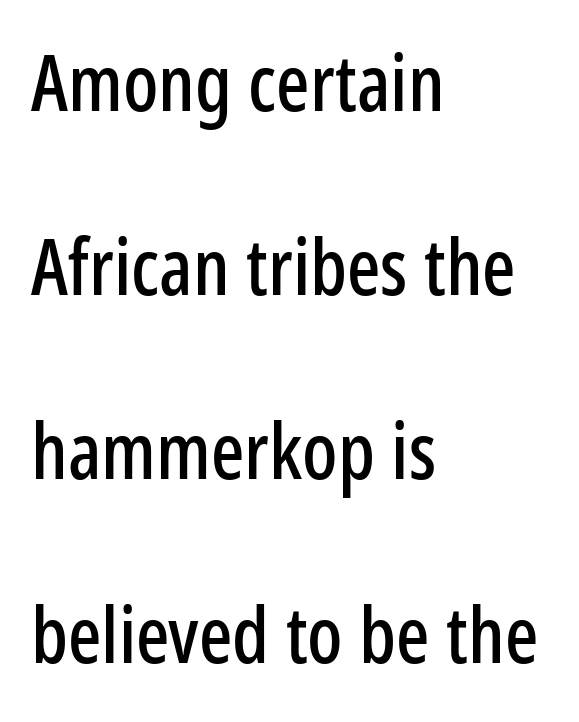
Type without underlining. There is no visible air inserted between adjacent glyphs. Font category for this specimen: sans-serif. Do the characters align in a grid? No, the font is proportional.
